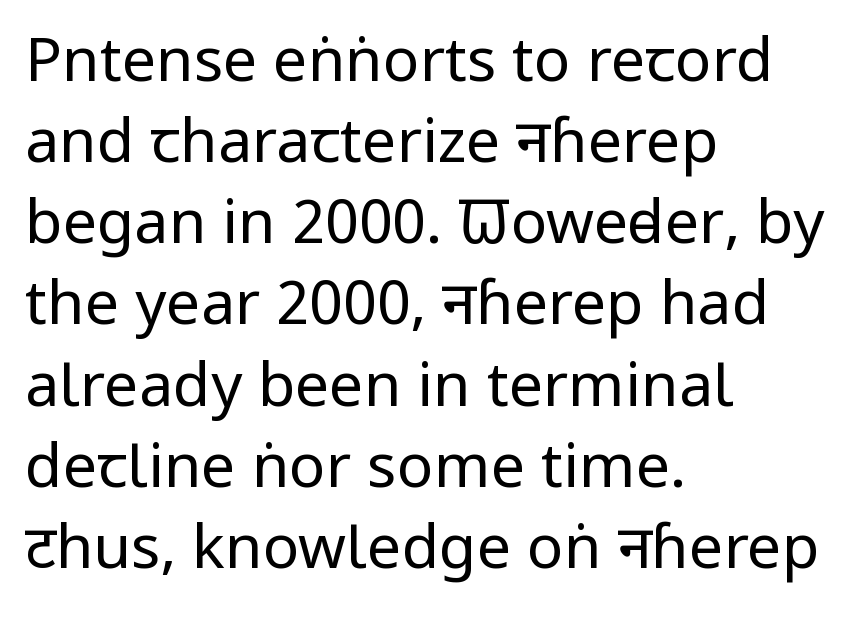
There is no visible air inserted between adjacent glyphs. I'd call this a sans setting — the letters go barefoot. All the whitespace from short lines collects on the right. These lines were composed using upright roman letters.
